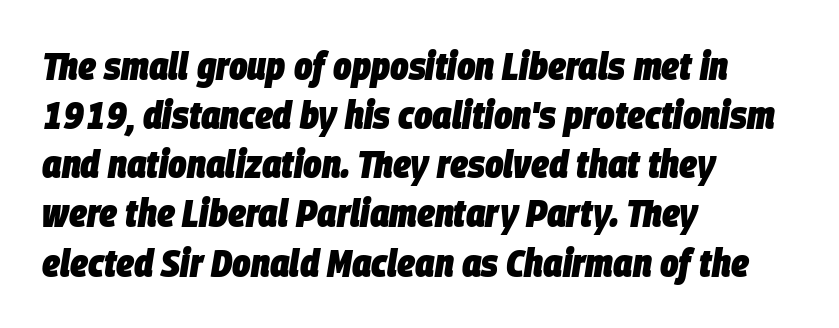
The image shows 39 px heavy, condensed type, italic (leaning right); set left-aligned, normal line spacing (1.26x), normal letter spacing, not underlined; low stroke contrast and a large x-height.
